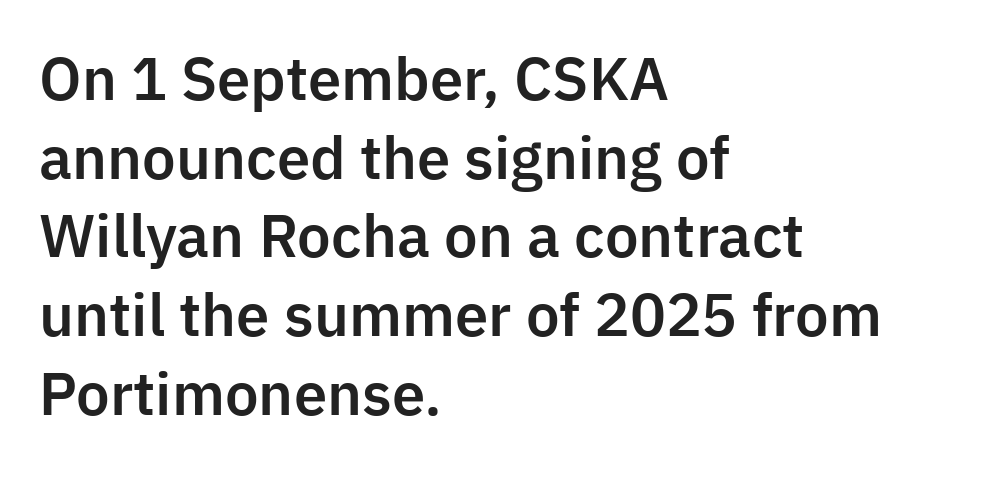
Only glyphs here, with clear space below each row. The line texture is even and compact thanks to regular tracking. A typesetter would call this proportional, since set widths differ per character. The type sits square on the baseline with zero lean.
